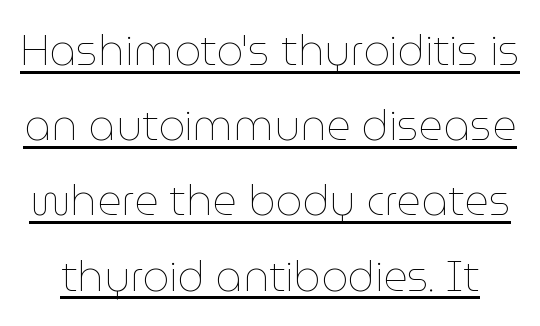
{"italic": "no", "bold": "no", "weight": "thin", "width": "normal", "stroke_contrast": "low", "x_height": "medium", "monospaced": "no", "underline": "yes", "line_spacing_ratio": 1.79, "letter_spacing": "normal", "letter_spacing_em": 0.0, "glyph_px": 42}
